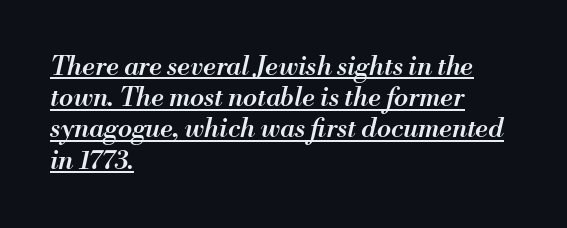
The image shows 26 px text type, italic (leaning right); set left-aligned, line spacing 1.2x, normal letter spacing, underlined.
